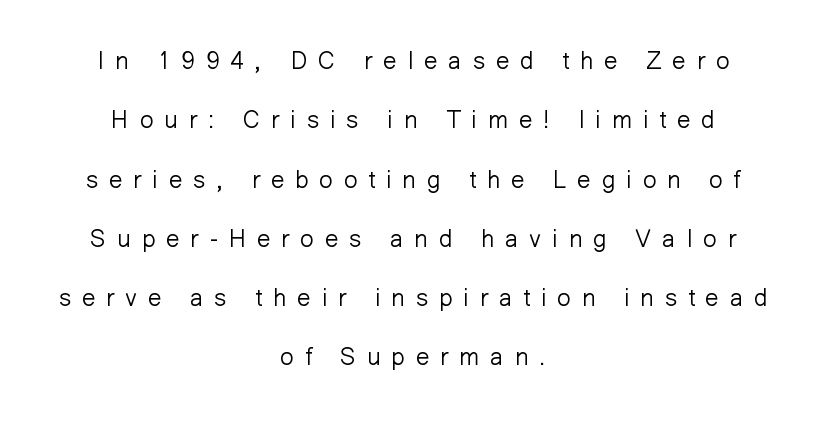
{"italic": "no", "bold": "no", "underline": "no", "align": "center", "line_spacing": "loose", "line_spacing_ratio": 2.47, "letter_spacing": "wide", "letter_spacing_em": 0.46, "glyph_px": 24}
